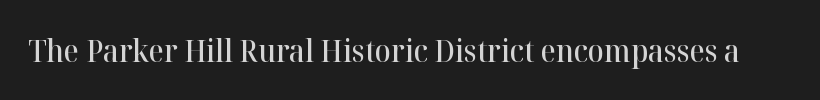
Q: Is the text bold? A: Semi-bold.
Q: Is the text italic (slanted)? A: No, it is upright.
Q: Is the typeface a serif or a sans-serif typeface? A: Serif.
Q: Is the text underlined? A: No.
Q: Is the spacing between letters normal or unusually wide? A: Normal.
Q: Width (condensed, normal, or wide)? A: Normal.
Q: Stroke contrast? A: High.
Q: x-height? A: Medium.
Q: Monospaced? A: No.
